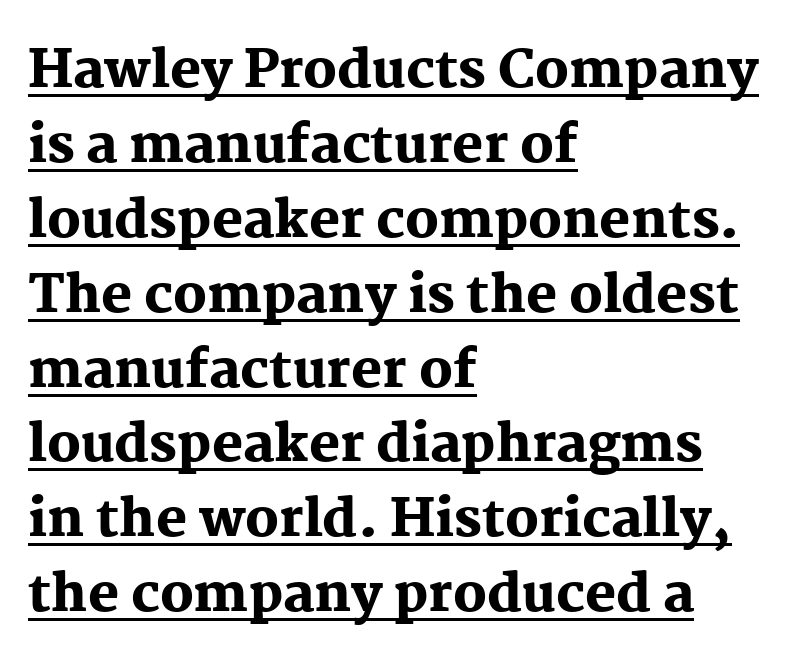
The image shows 52 px heavy serif type, upright; set left-aligned, normal line spacing (1.44x), normal letter spacing, underlined; medium stroke contrast and a medium x-height.
